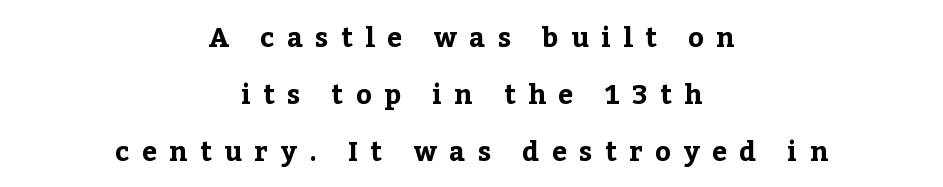
Q: Is the text bold? A: Yes.
Q: Is the text italic (slanted)? A: No, it is upright.
Q: Is the text underlined? A: No.
Q: How is the paragraph aligned? A: Centered.
Q: Is the spacing between letters normal or unusually wide? A: Unusually wide.
Q: Is the spacing between lines tight, normal or loose? A: Loose.
